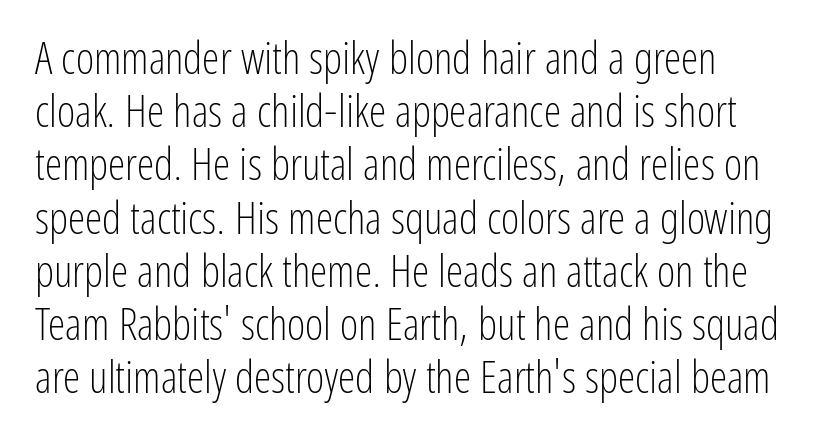
The image shows 44 px light, condensed sans-serif type, upright; set line spacing 1.21x, normal letter spacing, not underlined; low stroke contrast and a medium x-height.
